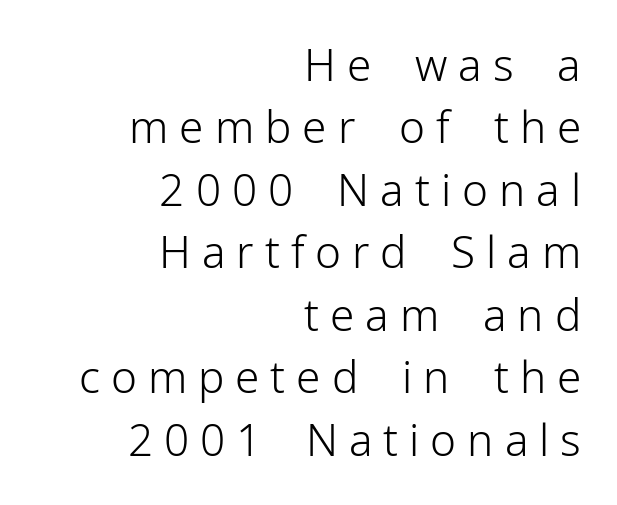
{"serif": "no", "italic": "no", "bold": "no", "weight": "light", "width": "normal", "stroke_contrast": "low", "x_height": "medium", "monospaced": "no", "underline": "no", "align": "right", "line_spacing": "normal", "line_spacing_ratio": 1.42, "letter_spacing": "wide", "letter_spacing_em": 0.25, "glyph_px": 44}
